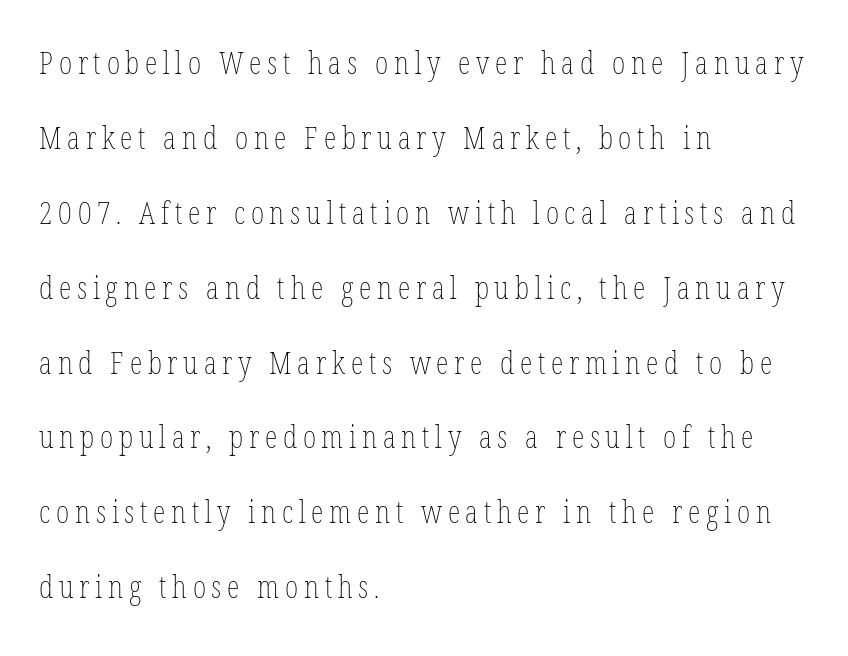
The image shows 32 px thin, condensed type, upright; set left-aligned, loose line spacing (2.34x), not underlined; low stroke contrast and a medium x-height.
